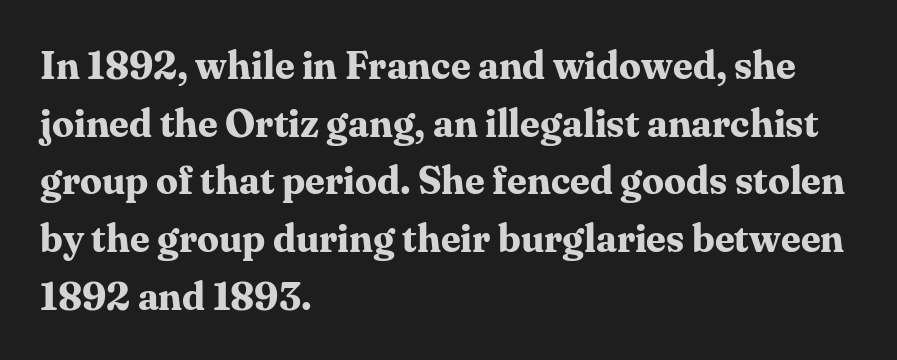
{"serif": "yes", "italic": "no", "bold": "yes", "weight": "bold", "width": "normal", "stroke_contrast": "medium", "x_height": "medium", "monospaced": "no", "underline": "no", "align": "left", "line_spacing": "normal", "line_spacing_ratio": 1.48, "letter_spacing": "normal", "letter_spacing_em": 0.0, "glyph_px": 39}
